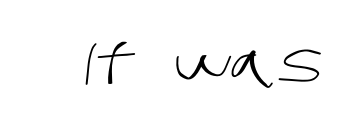
The image shows 53 px light sans-serif type; set normal letter spacing, not underlined; low stroke contrast and a large x-height.
